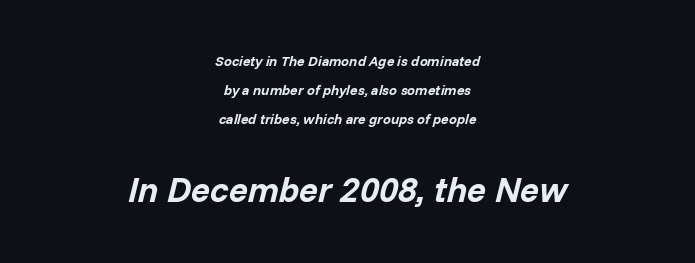
A typesetter would call this proportional, since set widths differ per character. Spacing between characters is what you'd get straight out of the box. Slant detected: the letters are inclined. Small over large — that's the arrangement of the two blocks here. Students, observe: this is what heavily led, spacious text looks like.
